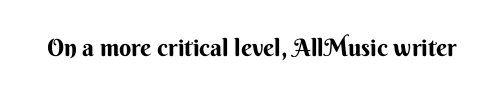
{"italic": "no", "bold": "yes", "underline": "no", "letter_spacing": "normal", "letter_spacing_em": 0.0, "glyph_px": 24}
